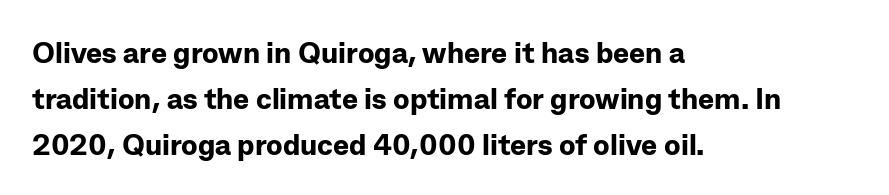
The image shows 30 px bold sans-serif type, upright; set left-aligned, normal line spacing (1.54x), normal letter spacing, not underlined; low stroke contrast and a medium x-height.
